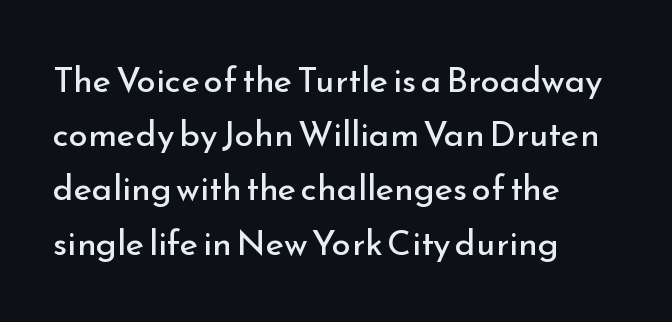
{"serif": "no", "italic": "no", "bold": "no", "weight": "regular", "width": "normal", "stroke_contrast": "low", "x_height": "small", "monospaced": "no", "underline": "no", "align": "left", "line_spacing": "normal", "line_spacing_ratio": 1.55, "letter_spacing": "normal", "letter_spacing_em": 0.0, "glyph_px": 35}
